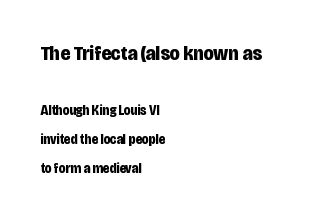
{"italic": "no", "bold": "yes", "underline": "no", "align": "left", "line_spacing": "loose", "line_spacing_ratio": 2.09, "letter_spacing": "normal", "letter_spacing_em": 0.0, "larger_block": "first", "size_ratio": 1.5, "glyph_px": 21}
